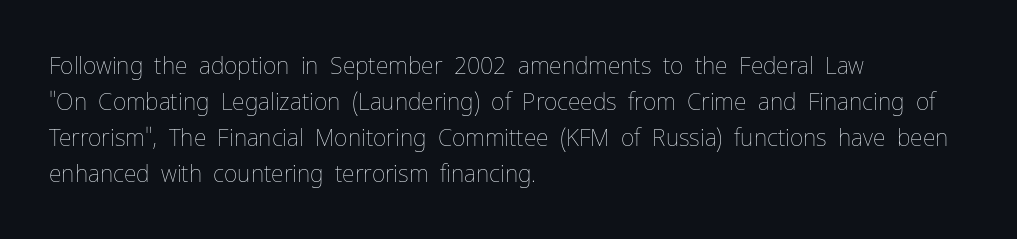
{"italic": "no", "bold": "no", "underline": "no", "align": "left", "line_spacing": "normal", "line_spacing_ratio": 1.57, "letter_spacing": "normal", "letter_spacing_em": 0.0, "glyph_px": 23}
